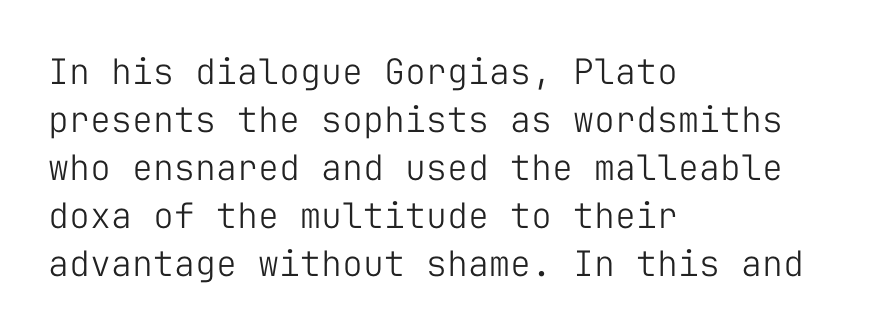
The image shows 35 px light sans-serif type, upright, monospaced; set left-aligned, normal line spacing (1.37x), normal letter spacing, not underlined; low stroke contrast and a medium x-height.
